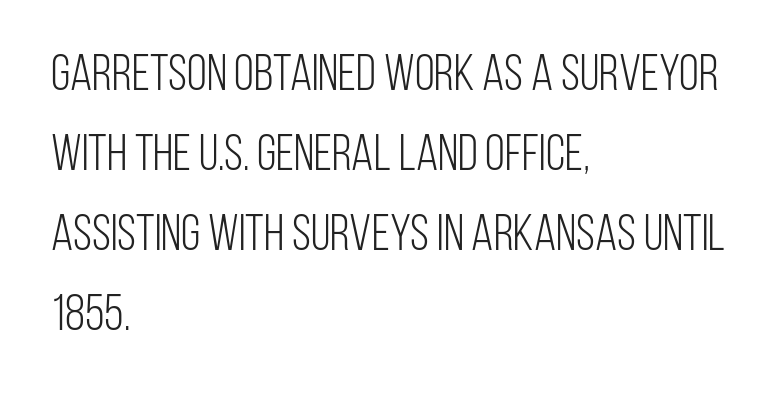
The image shows 51 px light, condensed sans-serif type, upright; set left-aligned, normal line spacing (1.57x), normal letter spacing, not underlined; low stroke contrast and a large x-height.
